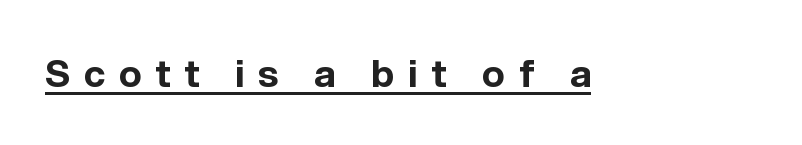
Q: Is the text bold? A: Yes.
Q: Is the text italic (slanted)? A: No, it is upright.
Q: Is the typeface a serif or a sans-serif typeface? A: Sans-serif.
Q: Is the text underlined? A: Yes.
Q: Is the spacing between letters normal or unusually wide? A: Unusually wide.
Q: Width (condensed, normal, or wide)? A: Normal.
Q: x-height? A: Medium.
Q: Monospaced? A: No.
